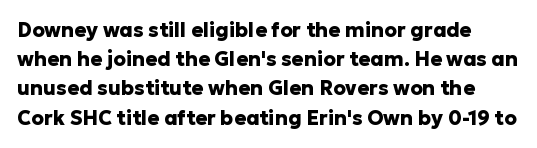
The image shows 20 px bold type, upright; set normal line spacing (1.46x), normal letter spacing, not underlined.
